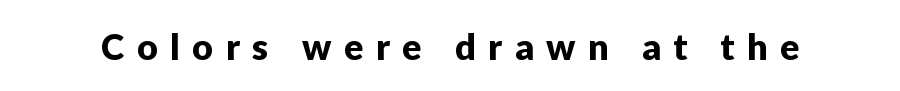
{"serif": "no", "italic": "no", "width": "normal", "stroke_contrast": "low", "x_height": "medium", "monospaced": "no", "underline": "no", "letter_spacing": "wide", "letter_spacing_em": 0.35, "glyph_px": 36}
